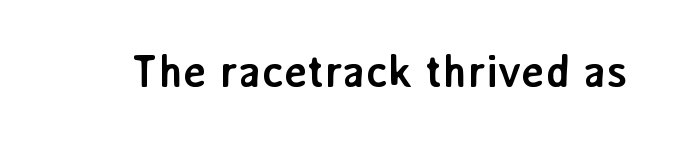
The image shows 45 px semibold sans-serif type, upright; set normal letter spacing, not underlined; low stroke contrast and a medium x-height.
